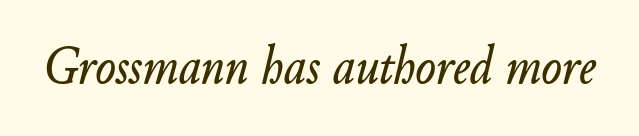
Students, note that the glyphs here touch the page at normal intervals. Check under the words: just untouched page. The rendering applies a slant to the glyphs. Is this a fixed-width face? No — the glyphs have proportional, varying widths.
